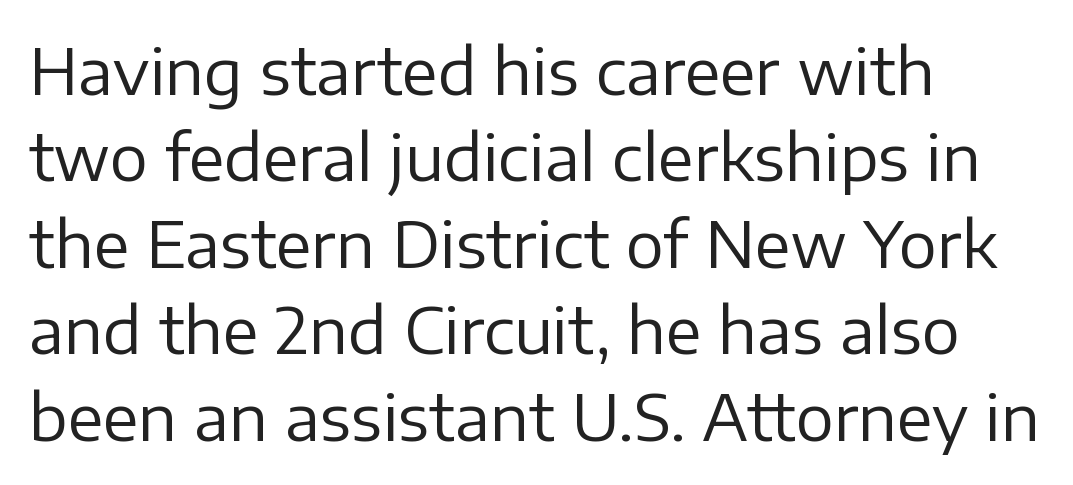
{"serif": "no", "italic": "no", "bold": "no", "weight": "regular", "width": "normal", "stroke_contrast": "low", "x_height": "medium", "monospaced": "no", "underline": "no", "align": "left", "line_spacing": "normal", "line_spacing_ratio": 1.35, "letter_spacing": "normal", "letter_spacing_em": 0.0, "glyph_px": 64}
